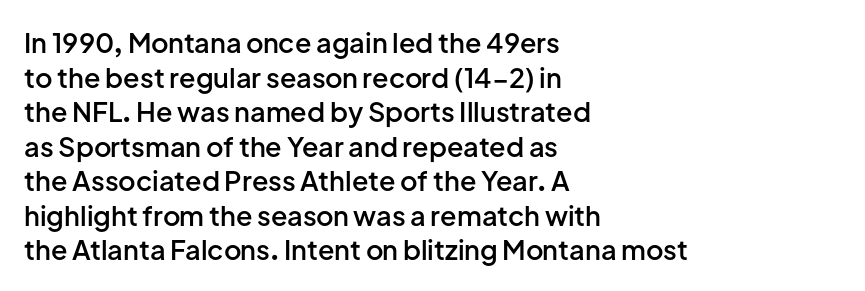
{"italic": "no", "bold": "semi", "underline": "no", "align": "left", "line_spacing": "normal", "line_spacing_ratio": 1.28, "letter_spacing": "normal", "letter_spacing_em": 0.0, "glyph_px": 27}
